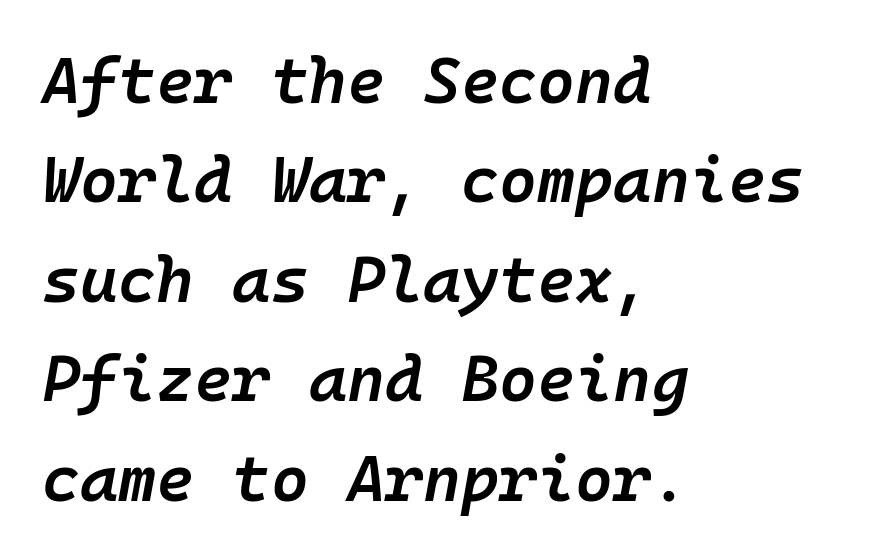
Q: Is the text bold? A: Semi-bold.
Q: Is the text italic (slanted)? A: Yes, it leans right by about 10 degrees.
Q: Is the text underlined? A: No.
Q: How is the paragraph aligned? A: Left-aligned.
Q: Is the spacing between letters normal or unusually wide? A: Normal.
Q: Is the spacing between lines tight, normal or loose? A: Normal.
Q: Width (condensed, normal, or wide)? A: Normal.
Q: Stroke contrast? A: Low.
Q: x-height? A: Medium.
Q: Monospaced? A: Yes.
